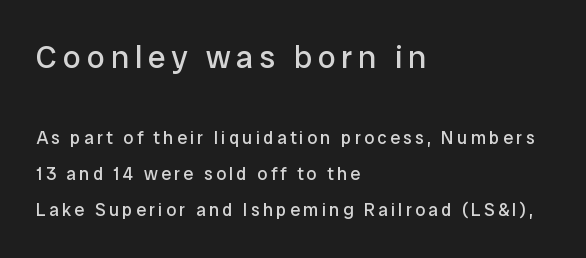
Does the lettering tilt? It doesn't — this is upright. Two sizes are in play, and the larger belongs to the first block. The typesetter chose a ragged-right arrangement here. Summary of vertical rhythm: relaxed, with wide interline spacing. The glyphs are unaccompanied by any horizontal stroke below them.
